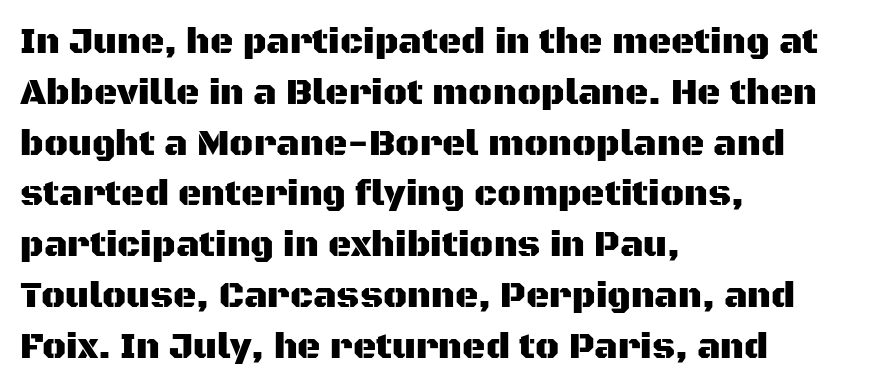
{"serif": "no", "italic": "no", "width": "normal", "stroke_contrast": "medium", "x_height": "large", "monospaced": "no", "underline": "no", "align": "left", "line_spacing": "normal", "line_spacing_ratio": 1.41, "letter_spacing": "normal", "letter_spacing_em": 0.0, "glyph_px": 36}
